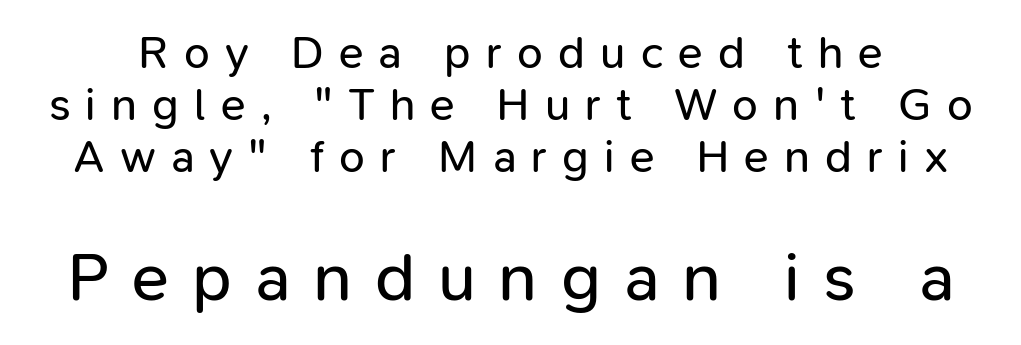
The image shows 69 px regular-weight sans-serif type, upright; set tight line spacing (1.13x), unusually wide letter spacing (+0.33 em), not underlined; the second (bottom) block is 1.5x larger; low stroke contrast and a medium x-height.
